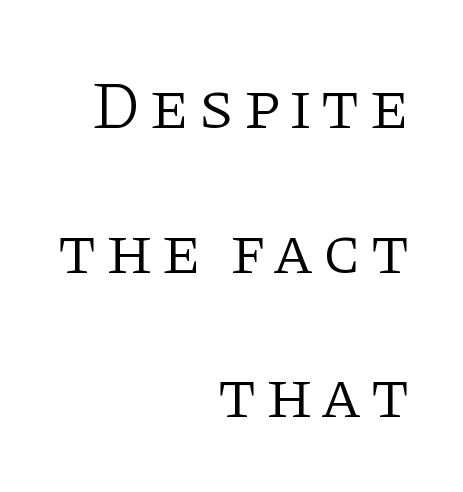
Q: Is the text bold? A: No.
Q: Is the text italic (slanted)? A: No, it is upright.
Q: Is the typeface a serif or a sans-serif typeface? A: Serif.
Q: Is the text underlined? A: No.
Q: How is the paragraph aligned? A: Right-aligned.
Q: Is the spacing between lines tight, normal or loose? A: Loose.
Q: Width (condensed, normal, or wide)? A: Normal.
Q: Stroke contrast? A: Low.
Q: x-height? A: Large.
Q: Monospaced? A: No.
